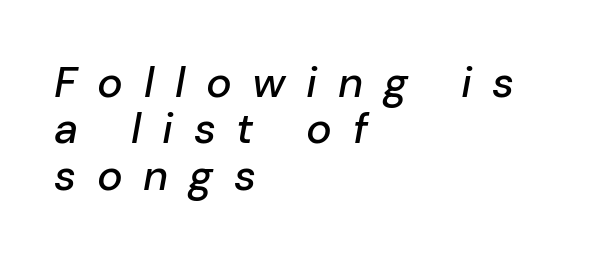
Q: Is the text italic (slanted)? A: Yes, it leans right by about 10 degrees.
Q: Is the text underlined? A: No.
Q: How is the paragraph aligned? A: Left-aligned.
Q: Is the spacing between letters normal or unusually wide? A: Unusually wide.
Q: Is the spacing between lines tight, normal or loose? A: Tight.
Q: Width (condensed, normal, or wide)? A: Normal.
Q: Stroke contrast? A: Low.
Q: x-height? A: Medium.
Q: Monospaced? A: No.
